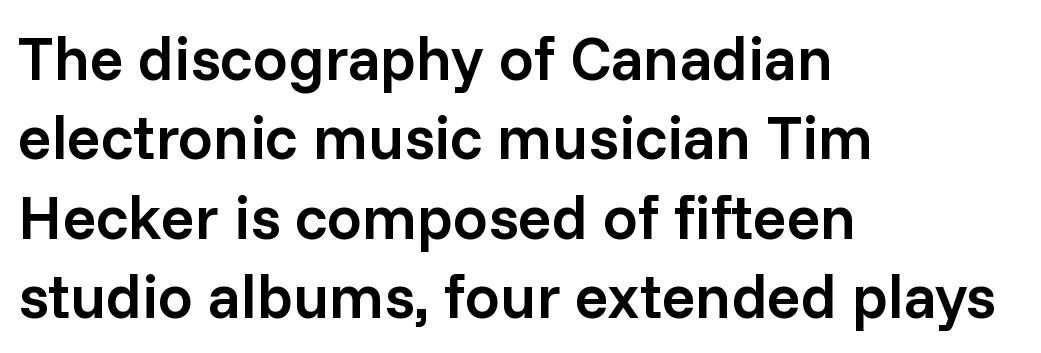
{"serif": "no", "italic": "no", "bold": "semi", "weight": "semibold", "width": "normal", "stroke_contrast": "low", "x_height": "medium", "monospaced": "no", "underline": "no", "align": "left", "line_spacing": "normal", "line_spacing_ratio": 1.28, "letter_spacing": "normal", "letter_spacing_em": 0.0, "glyph_px": 62}
